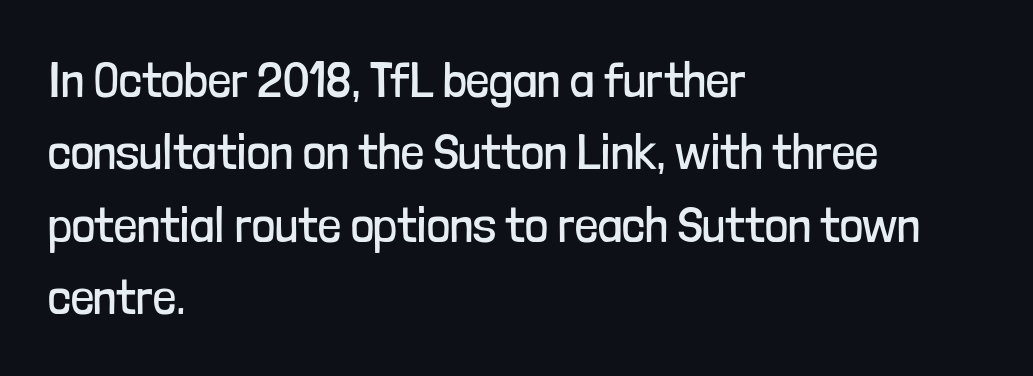
Q: Is the text bold? A: No.
Q: Is the text italic (slanted)? A: No, it is upright.
Q: Is the typeface a serif or a sans-serif typeface? A: Sans-serif.
Q: Is the text underlined? A: No.
Q: How is the paragraph aligned? A: Left-aligned.
Q: Is the spacing between letters normal or unusually wide? A: Normal.
Q: Is the spacing between lines tight, normal or loose? A: Normal.
Q: Width (condensed, normal, or wide)? A: Condensed.
Q: Stroke contrast? A: Low.
Q: x-height? A: Medium.
Q: Monospaced? A: No.
